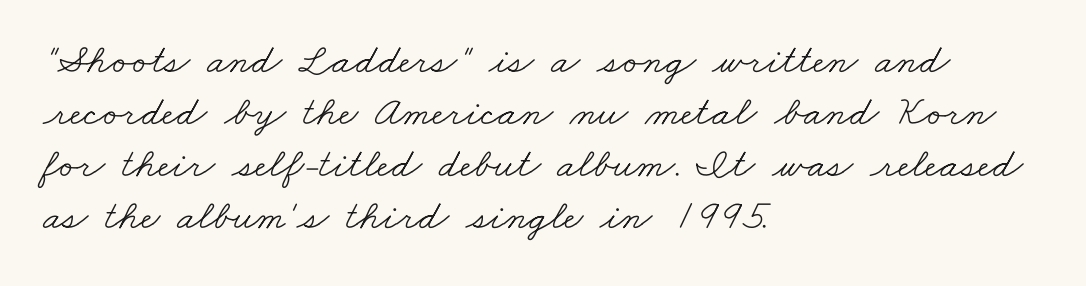
The image shows 42 px light, wide serif type; set left-aligned, line spacing 1.24x, normal letter spacing, not underlined; low stroke contrast and a small x-height.
